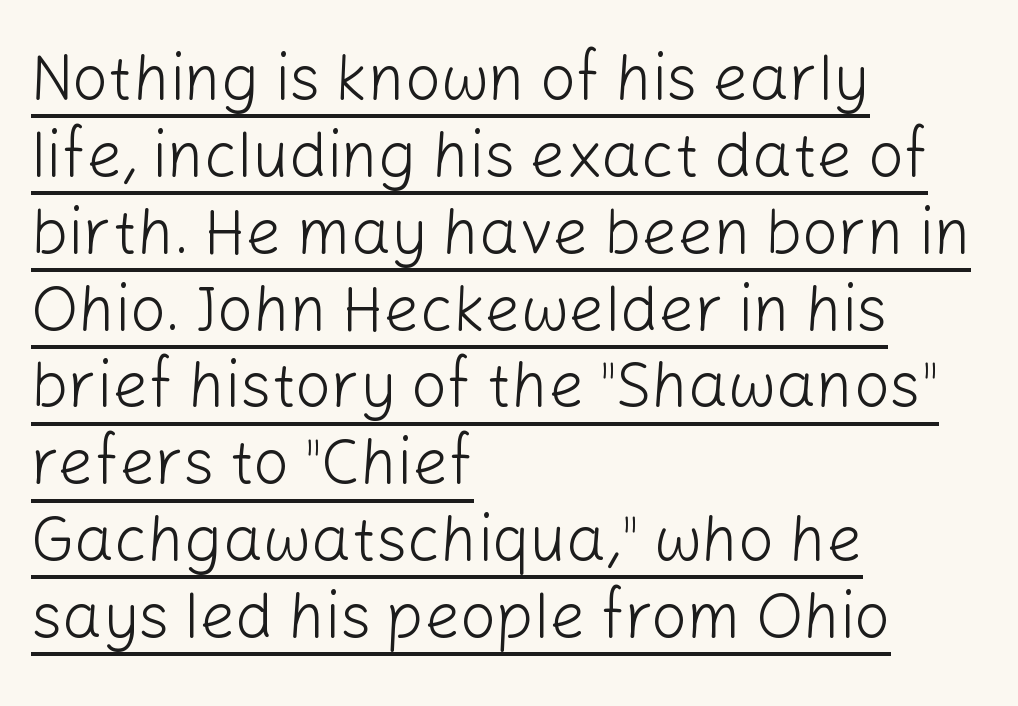
Q: Is the text bold? A: No.
Q: Is the text italic (slanted)? A: No, it is upright.
Q: Is the typeface a serif or a sans-serif typeface? A: Sans-serif.
Q: Is the text underlined? A: Yes.
Q: How is the paragraph aligned? A: Left-aligned.
Q: Is the spacing between letters normal or unusually wide? A: Normal.
Q: Width (condensed, normal, or wide)? A: Normal.
Q: Stroke contrast? A: Low.
Q: x-height? A: Medium.
Q: Monospaced? A: No.
